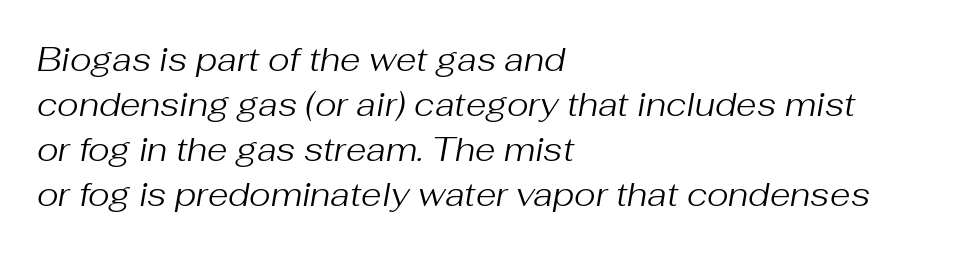
Visually the block forms a straight wall on the left and a jagged coastline on the right. This sample uses an oblique cut, with every glyph tilted off the vertical. This sample uses plain, unmodified letter spacing. Regarding leading, the lines here are spaced in the standard way. The letters advance in unequal steps, a hallmark of proportional type.
